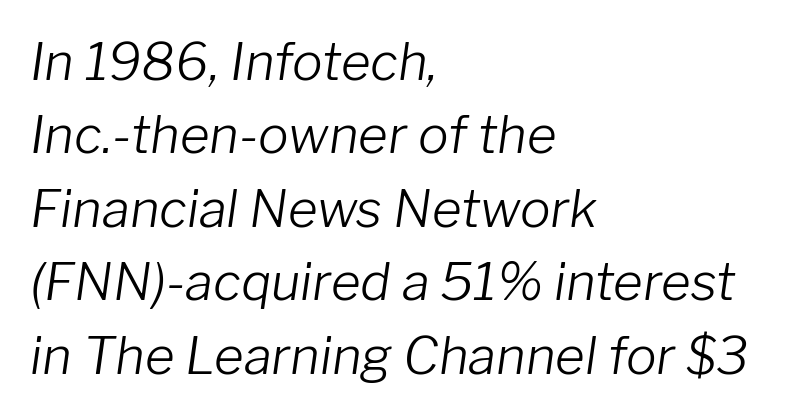
The image shows 51 px light type, italic (leaning right); set left-aligned, normal line spacing (1.44x), normal letter spacing, not underlined; low stroke contrast and a medium x-height.
